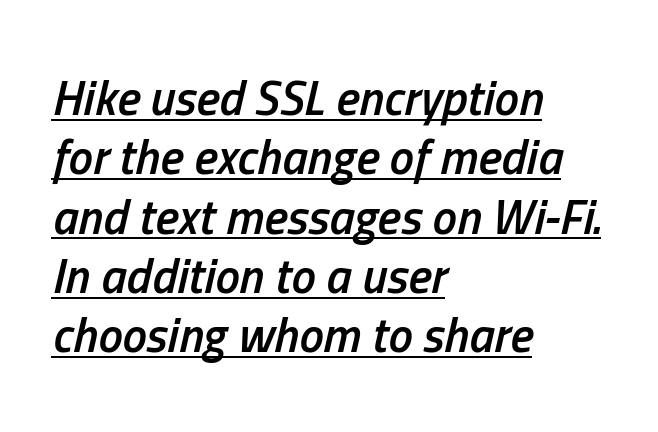
{"italic": "yes", "lean": "right", "slant_degrees": 13, "bold": "semi", "weight": "semibold", "width": "condensed", "stroke_contrast": "low", "x_height": "medium", "monospaced": "no", "underline": "yes", "align": "left", "line_spacing_ratio": 1.21, "letter_spacing": "normal", "letter_spacing_em": 0.0, "glyph_px": 49}
